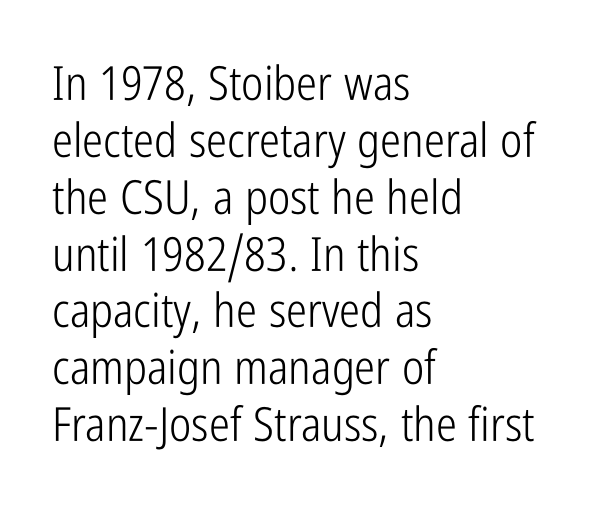
The image shows 47 px light, condensed sans-serif type, upright; set left-aligned, line spacing 1.21x, normal letter spacing, not underlined; low stroke contrast and a medium x-height.
